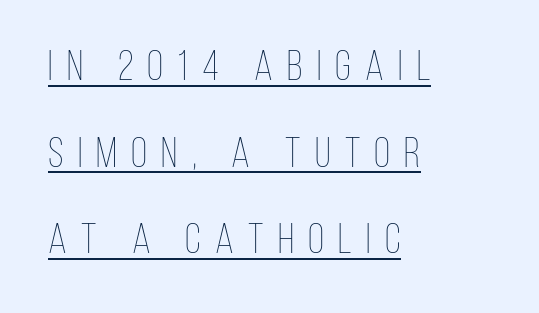
Q: Is the text bold? A: No.
Q: Is the text italic (slanted)? A: No, it is upright.
Q: Is the text underlined? A: Yes.
Q: How is the paragraph aligned? A: Left-aligned.
Q: Is the spacing between letters normal or unusually wide? A: Unusually wide.
Q: Is the spacing between lines tight, normal or loose? A: Loose.
Q: Width (condensed, normal, or wide)? A: Condensed.
Q: Stroke contrast? A: Low.
Q: x-height? A: Large.
Q: Monospaced? A: No.
